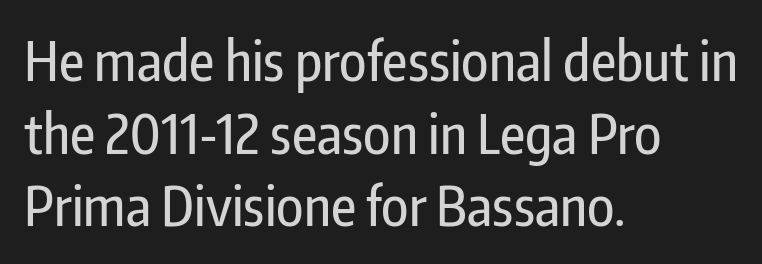
{"serif": "no", "italic": "no", "width": "condensed", "stroke_contrast": "low", "x_height": "medium", "monospaced": "no", "underline": "no", "align": "left", "line_spacing": "normal", "line_spacing_ratio": 1.32, "letter_spacing": "normal", "letter_spacing_em": 0.0, "glyph_px": 55}
